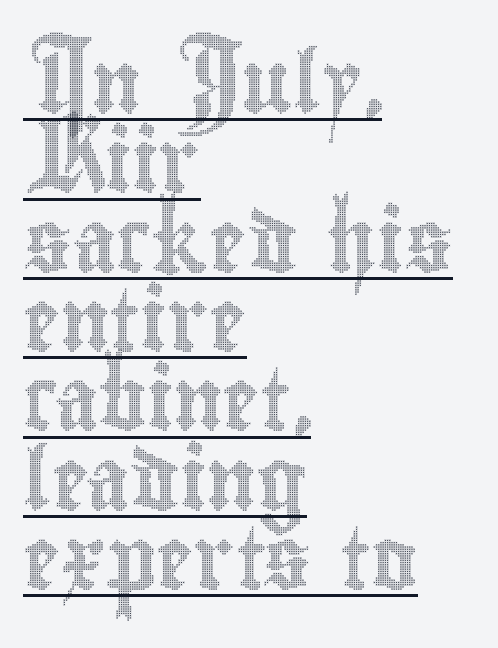
The rows are spaced the way most documents space them. The rag falls on the right side of this text block. Style check: upright. Do the characters align in a grid? No, the font is proportional. Honestly, the letter spacing is just normal — you wouldn't notice it.
